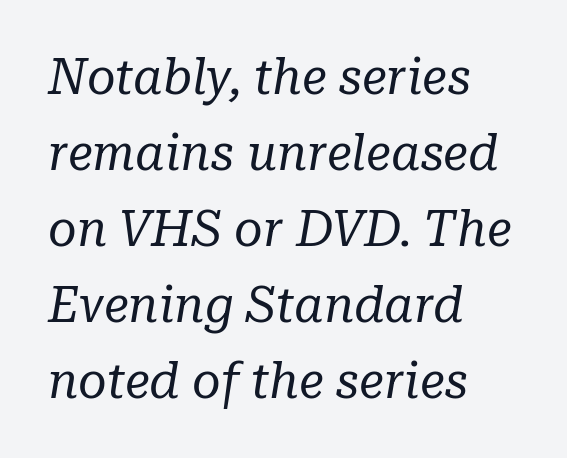
{"serif": "yes", "italic": "yes", "lean": "right", "slant_degrees": 10, "bold": "no", "weight": "regular", "width": "normal", "stroke_contrast": "low", "x_height": "medium", "monospaced": "no", "underline": "no", "align": "left", "line_spacing": "normal", "line_spacing_ratio": 1.55, "letter_spacing": "normal", "letter_spacing_em": 0.0, "glyph_px": 49}
